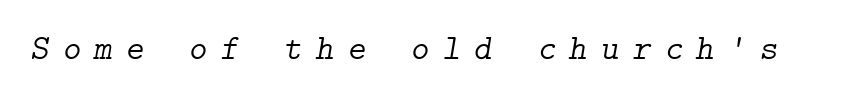
Q: Is the text bold? A: No.
Q: Is the text italic (slanted)? A: Yes, it leans right by about 9 degrees.
Q: Is the typeface a serif or a sans-serif typeface? A: Serif.
Q: Is the text underlined? A: No.
Q: Is the spacing between letters normal or unusually wide? A: Unusually wide.
Q: Width (condensed, normal, or wide)? A: Normal.
Q: Stroke contrast? A: Low.
Q: x-height? A: Medium.
